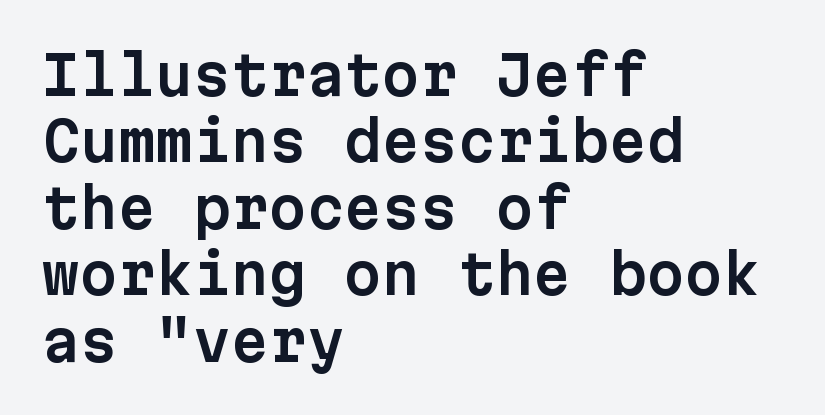
No word sits above an underline. The letters march in equal steps, a hallmark of fixed-pitch type. Horizontal alignment here is leftward, the default for most running prose. Notice how the stems are strictly vertical — no italics here. Spacing between characters is what you'd get straight out of the box.
